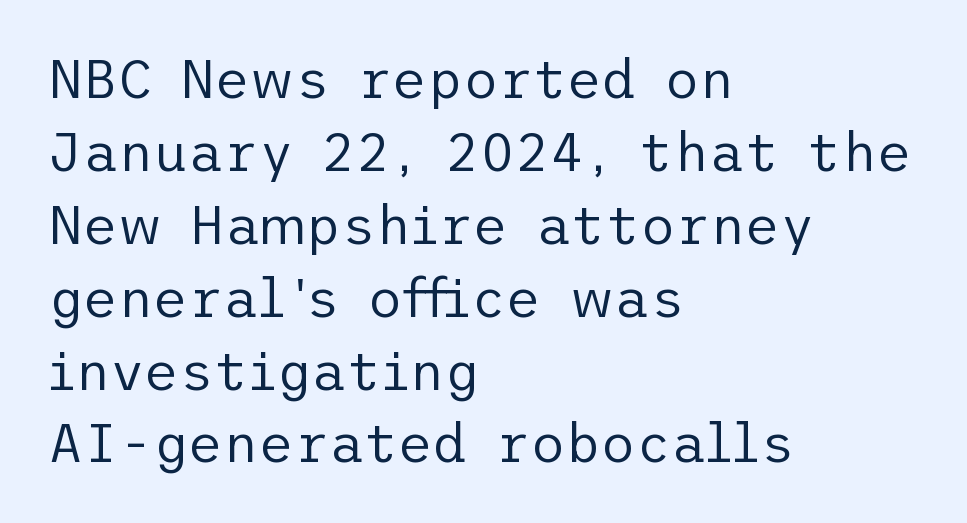
{"serif": "no", "italic": "no", "bold": "no", "weight": "regular", "width": "normal", "stroke_contrast": "low", "x_height": "medium", "underline": "no", "align": "left", "line_spacing": "normal", "line_spacing_ratio": 1.35, "letter_spacing": "normal", "letter_spacing_em": 0.0, "glyph_px": 54}
